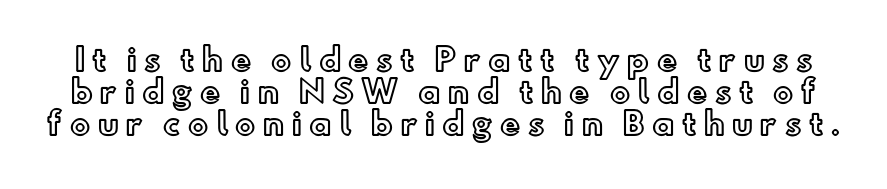
The letterforms stand isolated, each surrounded by extra space. Quick note: underline off. If you drew a line through each stem, it would be perfectly vertical. Horizontal bands of white between lines are thin slivers. The passage shown is typed in a proportional face where columns would drift.
